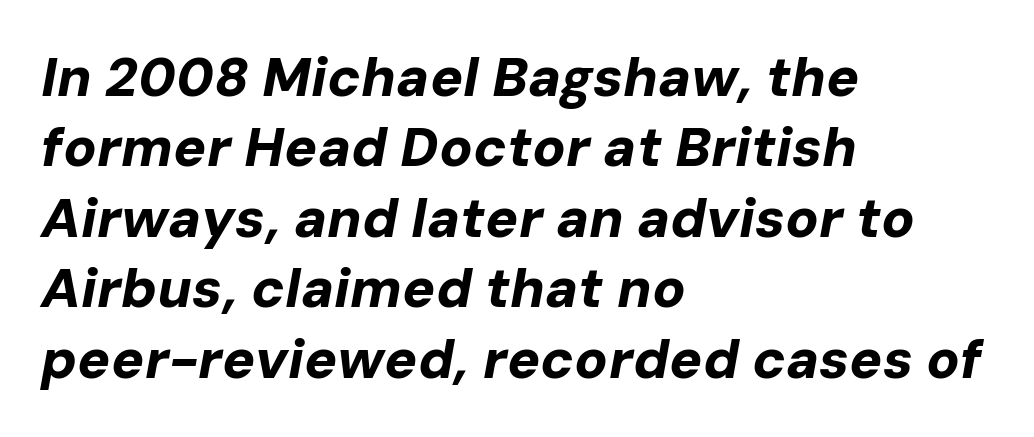
{"italic": "yes", "lean": "right", "slant_degrees": 10, "bold": "yes", "weight": "bold", "width": "normal", "stroke_contrast": "low", "x_height": "medium", "monospaced": "no", "underline": "no", "align": "left", "line_spacing": "normal", "line_spacing_ratio": 1.28, "letter_spacing": "normal", "letter_spacing_em": 0.0, "glyph_px": 55}
